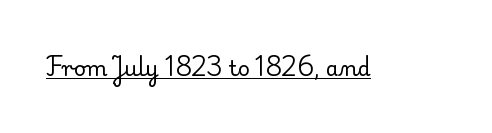
Q: Is the text bold? A: No.
Q: Is the text italic (slanted)? A: No, it is upright.
Q: Is the text underlined? A: Yes.
Q: Is the spacing between letters normal or unusually wide? A: Normal.
